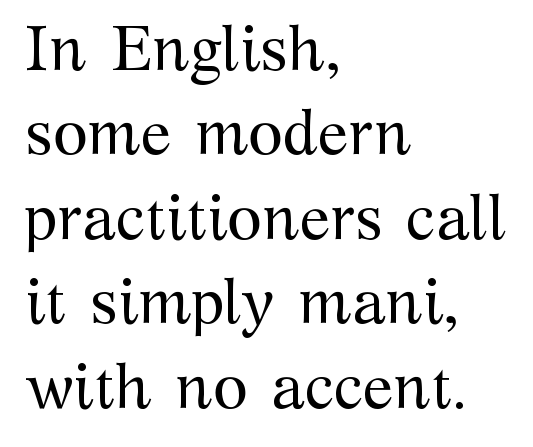
Look at the bottom of the vertical strokes: they flare into serifs here. Each row of text sits above clean, open space. The vertical gap from one line to the next is medium. This sample uses plain, unmodified letter spacing.
